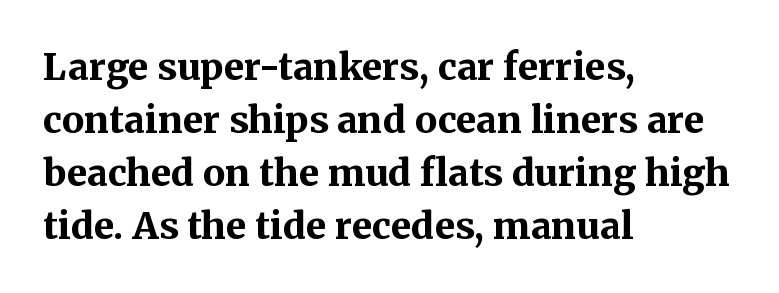
Is there much room between lines? A standard amount, neither cramped nor airy. Letter spacing: default. Only glyphs here, with clear space below each row. The face used here is proportionally spaced, like ordinary book or web type. Serifs: yes, visible at the terminals of the letterforms.
